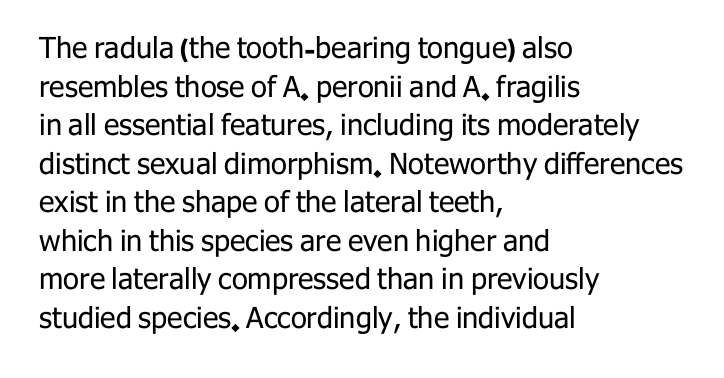
{"serif": "no", "italic": "no", "bold": "no", "weight": "regular", "width": "normal", "stroke_contrast": "low", "x_height": "medium", "monospaced": "no", "underline": "no", "align": "left", "line_spacing": "normal", "line_spacing_ratio": 1.33, "letter_spacing": "normal", "letter_spacing_em": 0.0, "glyph_px": 29}
